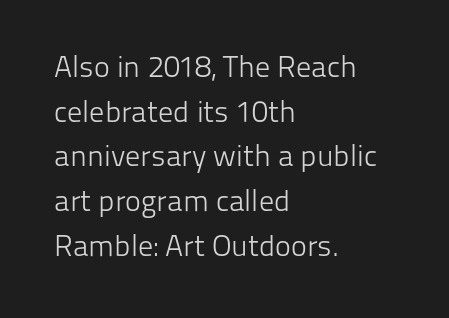
The image shows 30 px light sans-serif type, upright; set left-aligned, normal line spacing (1.49x), normal letter spacing, not underlined; low stroke contrast and a medium x-height.
